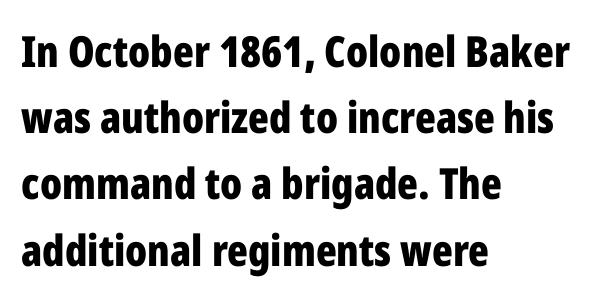
Q: Is the text bold? A: Yes.
Q: Is the text italic (slanted)? A: No, it is upright.
Q: Is the typeface a serif or a sans-serif typeface? A: Sans-serif.
Q: Is the text underlined? A: No.
Q: How is the paragraph aligned? A: Left-aligned.
Q: Is the spacing between letters normal or unusually wide? A: Normal.
Q: Is the spacing between lines tight, normal or loose? A: Normal.
Q: Width (condensed, normal, or wide)? A: Condensed.
Q: Stroke contrast? A: Low.
Q: x-height? A: Medium.
Q: Monospaced? A: No.
